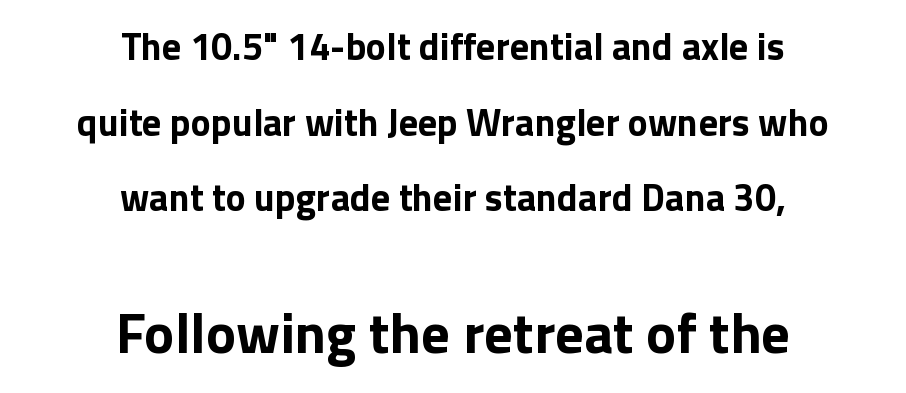
Q: Is the text bold? A: Yes.
Q: Is the text italic (slanted)? A: No, it is upright.
Q: Is the typeface a serif or a sans-serif typeface? A: Sans-serif.
Q: Is the text underlined? A: No.
Q: How is the paragraph aligned? A: Centered.
Q: Is the spacing between letters normal or unusually wide? A: Normal.
Q: Is the spacing between lines tight, normal or loose? A: Loose.
Q: Which block of text is set in a larger size, the first (top) or the second (bottom)? A: The second (bottom) one.
Q: Width (condensed, normal, or wide)? A: Normal.
Q: Stroke contrast? A: Low.
Q: x-height? A: Medium.
Q: Monospaced? A: No.
